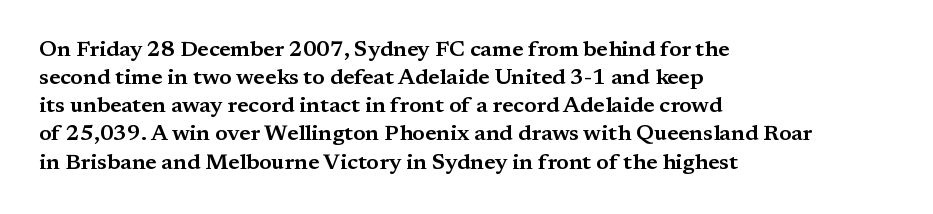
The image shows 22 px text type, upright; set left-aligned, normal line spacing (1.28x), normal letter spacing, not underlined.
